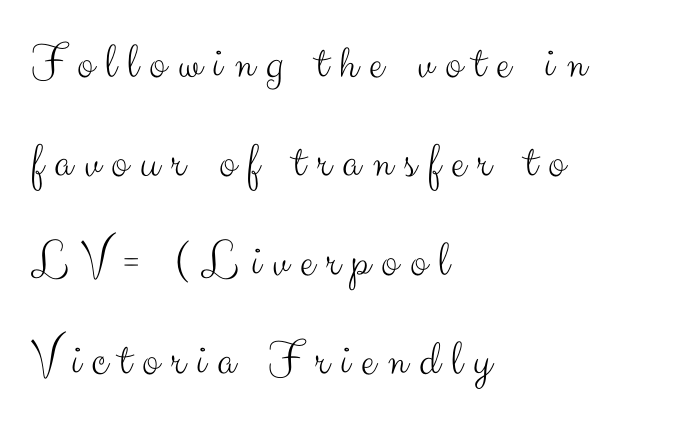
The image shows 50 px light sans-serif type; set left-aligned, loose line spacing (1.98x), unusually wide letter spacing (+0.23 em), not underlined; medium stroke contrast and a small x-height.
